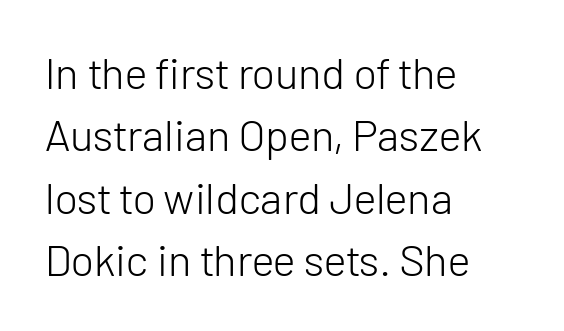
{"serif": "no", "italic": "no", "bold": "no", "weight": "light", "width": "normal", "stroke_contrast": "low", "x_height": "medium", "monospaced": "no", "underline": "no", "align": "left", "line_spacing": "normal", "line_spacing_ratio": 1.42, "letter_spacing": "normal", "letter_spacing_em": 0.0, "glyph_px": 44}
